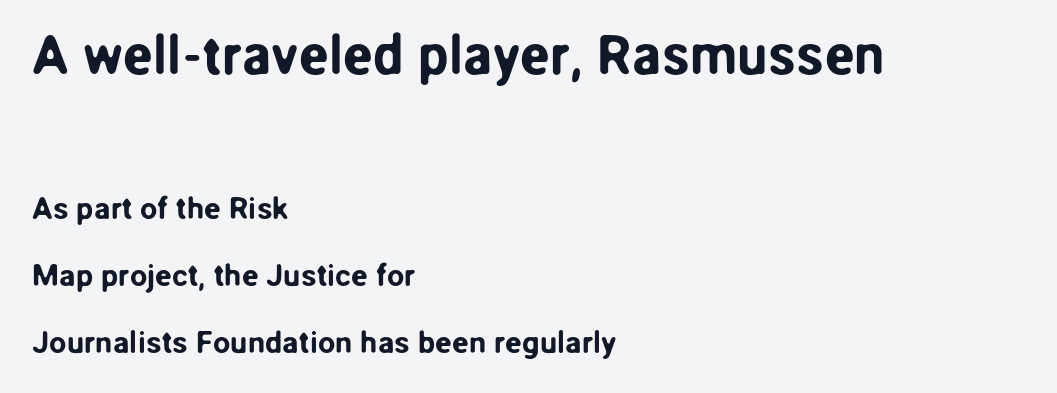
Vertically, the passage feels expansive, rows floating well apart. The baseline area is clear. The earlier block is typeset at a bigger size than the later block. Unlike italic type, these characters show no tilt at all. A typesetter would call this zero additional tracking.
